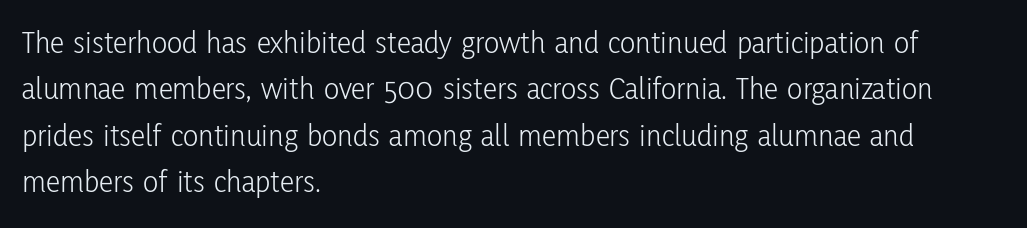
The image shows 32 px light, condensed sans-serif type, upright; set left-aligned, normal line spacing (1.45x), normal letter spacing, not underlined; low stroke contrast and a medium x-height.
